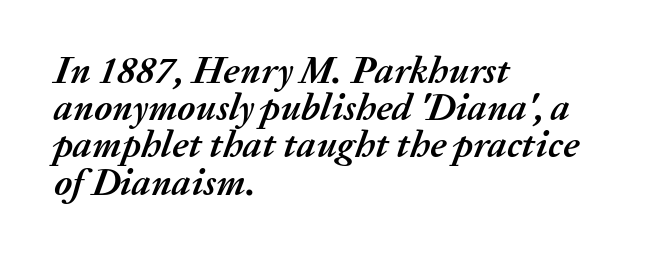
The image shows 38 px semibold type, italic (leaning right); set left-aligned, tight line spacing (0.98x), normal letter spacing, not underlined; medium stroke contrast and a medium x-height.
